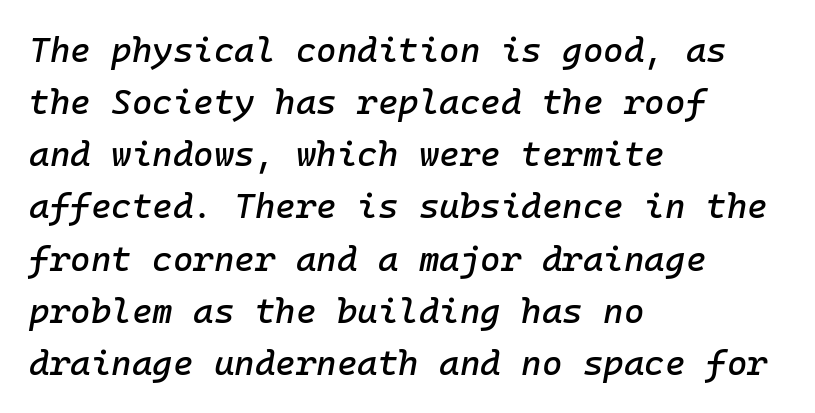
Check the space under the baseline: it is left empty. Short note: letters normally spaced. Which margin do the lines hug? The left one — the right edge is uneven. The rendering uses typewriter-style spacing with identical character cells. Students, observe: this is what conventionally led text looks like.
